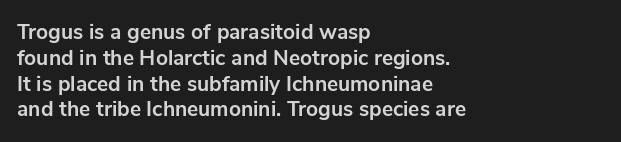
{"italic": "no", "bold": "yes", "underline": "no", "align": "left", "line_spacing_ratio": 1.23, "letter_spacing": "normal", "letter_spacing_em": 0.0, "glyph_px": 21}
